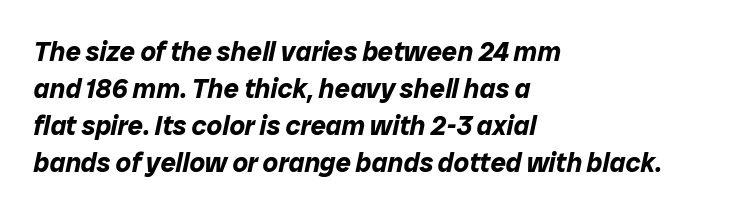
Q: Is the text bold? A: Yes.
Q: Is the text italic (slanted)? A: Yes, it leans right by about 12 degrees.
Q: Is the text underlined? A: No.
Q: How is the paragraph aligned? A: Left-aligned.
Q: Is the spacing between letters normal or unusually wide? A: Normal.
Q: Is the spacing between lines tight, normal or loose? A: Normal.
